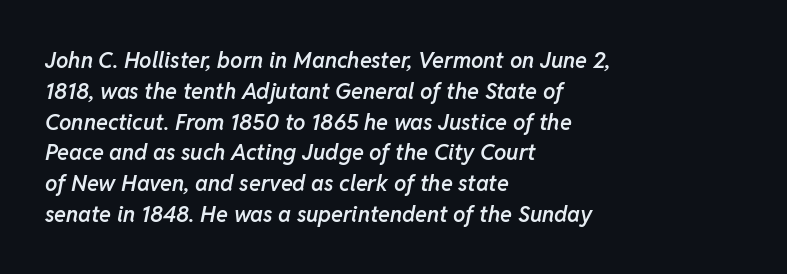
Summary of vertical rhythm: regular, with standard interline spacing. Each row of text sits above clean, open space. Italic: yes, the glyphs are oblique. Caption: multi-line text, flush left, ragged right.
